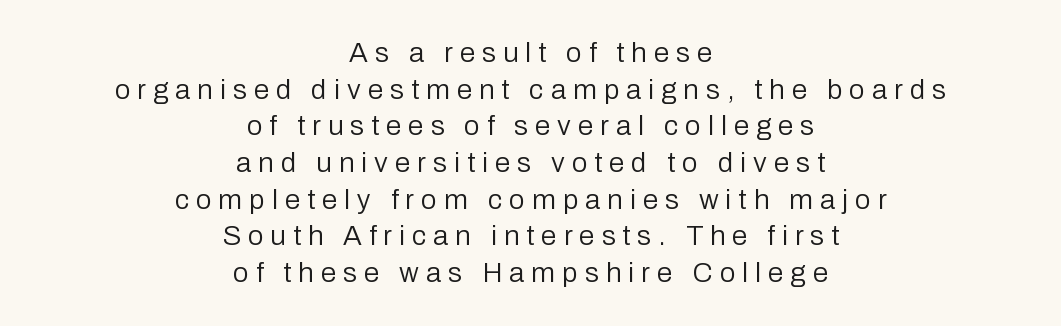
The image shows 28 px regular-weight sans-serif type, upright; set centered, normal line spacing (1.31x), unusually wide letter spacing (+0.25 em), not underlined; low stroke contrast and a medium x-height.
